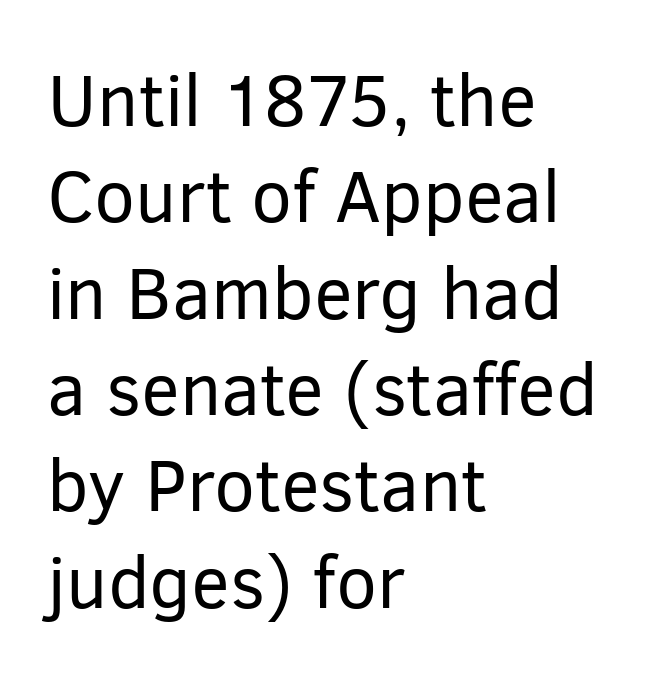
Q: Is the text bold? A: No.
Q: Is the text italic (slanted)? A: No, it is upright.
Q: Is the typeface a serif or a sans-serif typeface? A: Sans-serif.
Q: Is the text underlined? A: No.
Q: How is the paragraph aligned? A: Left-aligned.
Q: Is the spacing between letters normal or unusually wide? A: Normal.
Q: Is the spacing between lines tight, normal or loose? A: Normal.
Q: Width (condensed, normal, or wide)? A: Normal.
Q: Stroke contrast? A: Low.
Q: x-height? A: Medium.
Q: Monospaced? A: No.
